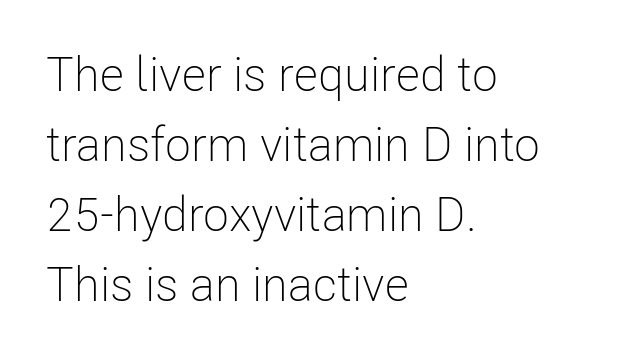
{"serif": "no", "italic": "no", "bold": "no", "weight": "light", "width": "condensed", "stroke_contrast": "low", "x_height": "medium", "monospaced": "no", "underline": "no", "align": "left", "line_spacing": "normal", "line_spacing_ratio": 1.46, "letter_spacing": "normal", "letter_spacing_em": 0.0, "glyph_px": 48}
